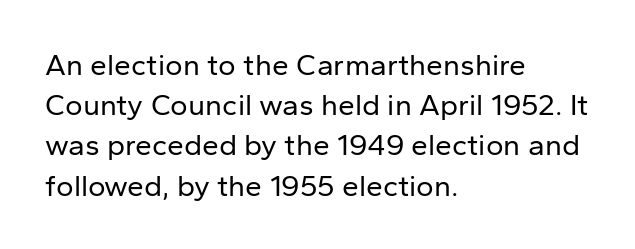
{"serif": "no", "italic": "no", "bold": "no", "weight": "regular", "width": "normal", "stroke_contrast": "low", "x_height": "medium", "monospaced": "no", "underline": "no", "align": "left", "line_spacing": "normal", "line_spacing_ratio": 1.34, "letter_spacing": "normal", "letter_spacing_em": 0.0, "glyph_px": 30}
